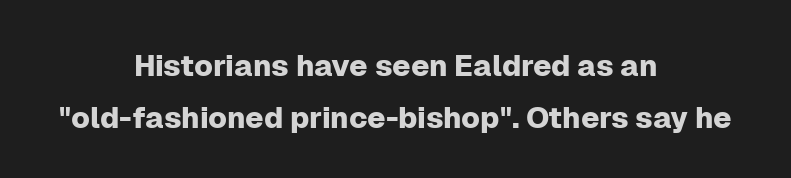
If you drew a line through each stem, it would be perfectly vertical. Each line is balanced around a shared central axis. The string is rendered with underlining switched off. The letters advance in unequal steps, a hallmark of proportional type.
